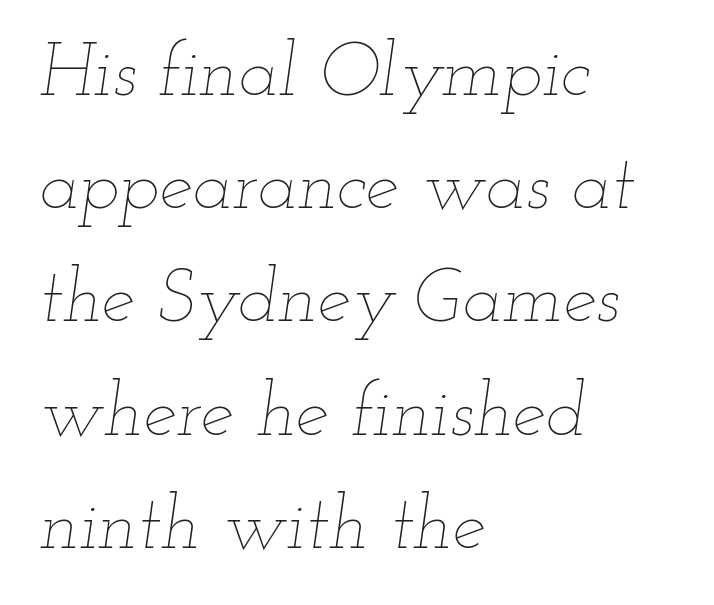
Each line starts at the same left margin while the right side varies. The leading is moderate, giving the passage an even texture. The font sits on the lighter half of the weight spectrum, regular included. The letters advance in unequal steps, a hallmark of proportional type.
